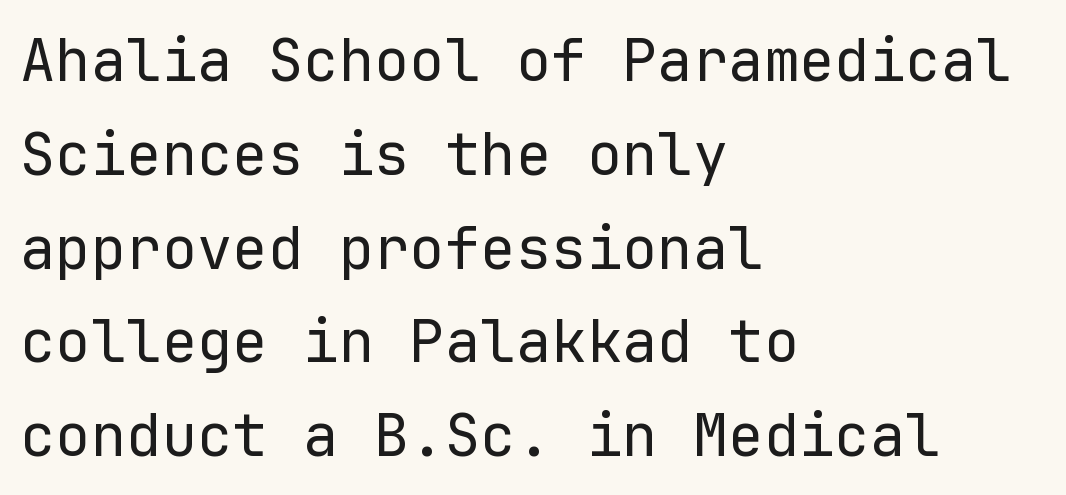
Q: Is the text bold? A: No.
Q: Is the text italic (slanted)? A: No, it is upright.
Q: Is the typeface a serif or a sans-serif typeface? A: Sans-serif.
Q: Is the text underlined? A: No.
Q: How is the paragraph aligned? A: Left-aligned.
Q: Is the spacing between letters normal or unusually wide? A: Normal.
Q: Is the spacing between lines tight, normal or loose? A: Normal.
Q: Width (condensed, normal, or wide)? A: Normal.
Q: Stroke contrast? A: Low.
Q: x-height? A: Medium.
Q: Monospaced? A: Yes.
